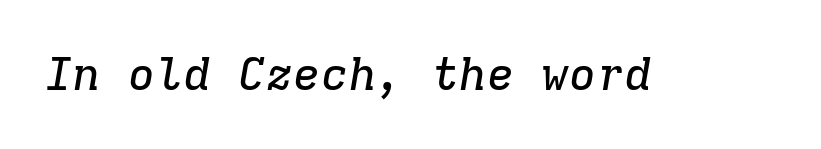
{"serif": "yes", "italic": "yes", "lean": "right", "slant_degrees": 9, "width": "normal", "stroke_contrast": "low", "x_height": "medium", "monospaced": "yes", "underline": "no", "letter_spacing": "normal", "letter_spacing_em": 0.0, "glyph_px": 46}
